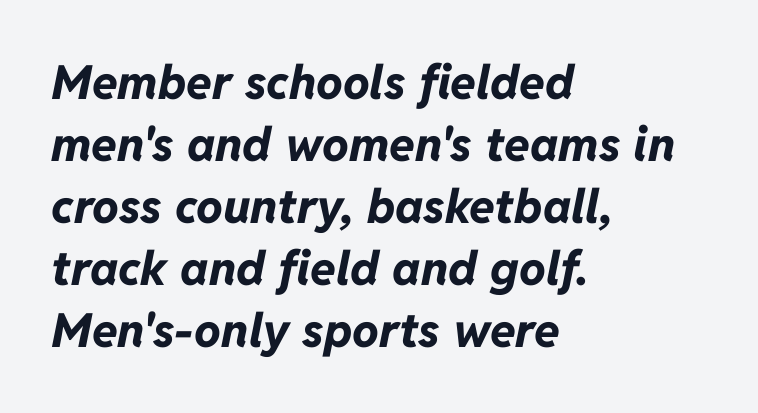
{"italic": "yes", "lean": "right", "slant_degrees": 11, "bold": "yes", "weight": "bold", "width": "normal", "stroke_contrast": "low", "x_height": "medium", "monospaced": "no", "underline": "no", "align": "left", "line_spacing": "normal", "line_spacing_ratio": 1.32, "letter_spacing": "normal", "letter_spacing_em": 0.0, "glyph_px": 47}
